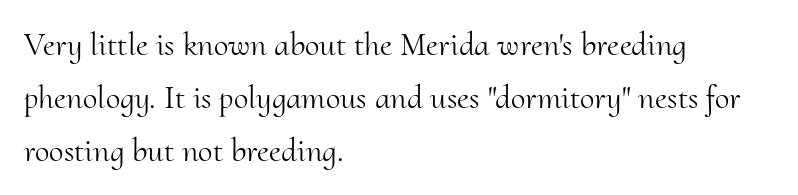
{"serif": "yes", "italic": "no", "bold": "no", "weight": "light", "width": "normal", "stroke_contrast": "medium", "x_height": "small", "monospaced": "no", "underline": "no", "align": "left", "line_spacing": "normal", "line_spacing_ratio": 1.6, "letter_spacing": "normal", "letter_spacing_em": 0.0, "glyph_px": 33}
